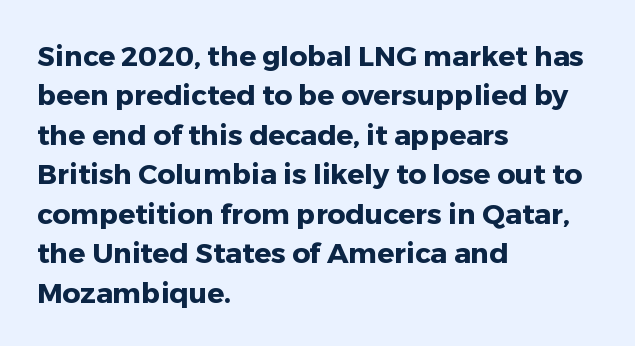
Q: Is the text bold? A: Yes.
Q: Is the text italic (slanted)? A: No, it is upright.
Q: Is the typeface a serif or a sans-serif typeface? A: Sans-serif.
Q: Is the text underlined? A: No.
Q: How is the paragraph aligned? A: Left-aligned.
Q: Is the spacing between letters normal or unusually wide? A: Normal.
Q: Is the spacing between lines tight, normal or loose? A: Normal.
Q: Width (condensed, normal, or wide)? A: Normal.
Q: Stroke contrast? A: Low.
Q: x-height? A: Medium.
Q: Monospaced? A: No.
